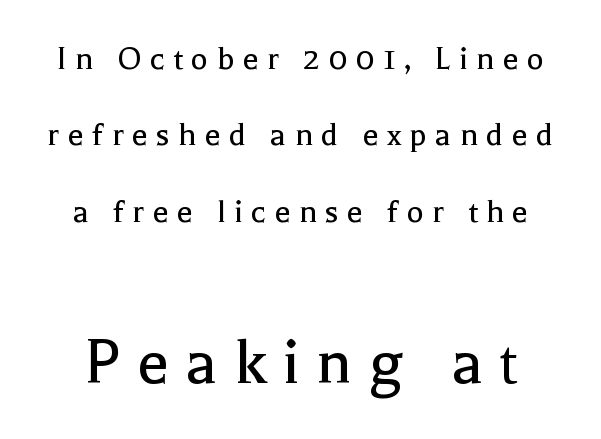
The image shows 71 px regular-weight serif type, upright; set loose line spacing (2.12x), unusually wide letter spacing (+0.23 em), not underlined; the second (bottom) block is 1.97x larger; a medium x-height.
